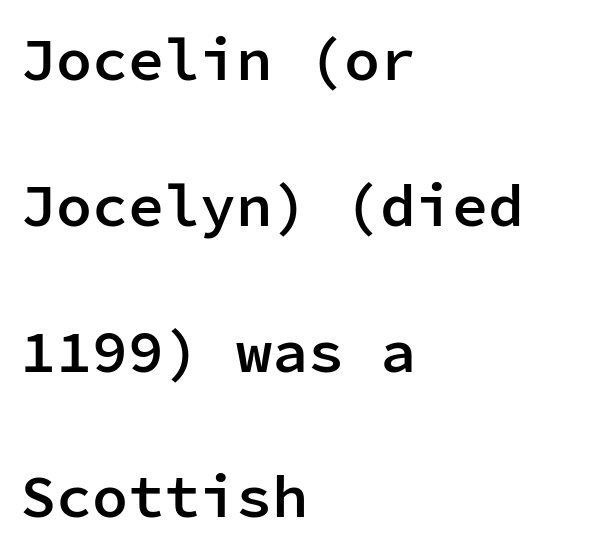
{"serif": "no", "italic": "no", "bold": "semi", "weight": "semibold", "width": "normal", "stroke_contrast": "low", "x_height": "medium", "monospaced": "yes", "underline": "no", "align": "left", "line_spacing": "loose", "line_spacing_ratio": 2.43, "letter_spacing": "normal", "letter_spacing_em": 0.0, "glyph_px": 60}
